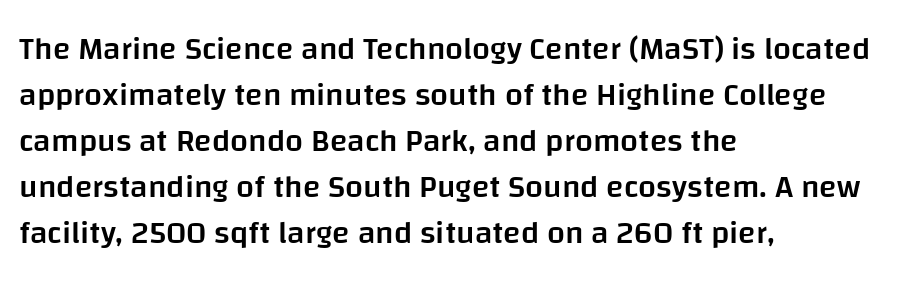
Q: Is the text bold? A: Semi-bold.
Q: Is the text italic (slanted)? A: No, it is upright.
Q: Is the typeface a serif or a sans-serif typeface? A: Sans-serif.
Q: Is the text underlined? A: No.
Q: How is the paragraph aligned? A: Left-aligned.
Q: Is the spacing between letters normal or unusually wide? A: Normal.
Q: Is the spacing between lines tight, normal or loose? A: Normal.
Q: Width (condensed, normal, or wide)? A: Normal.
Q: Stroke contrast? A: Low.
Q: x-height? A: Large.
Q: Monospaced? A: No.
